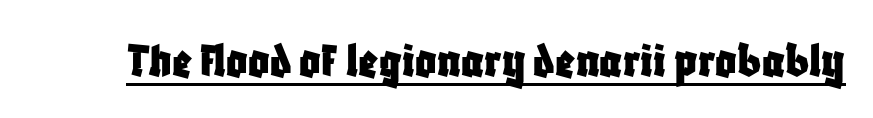
The image shows 52 px condensed sans-serif type, upright; set normal letter spacing, underlined; low stroke contrast and a large x-height.
